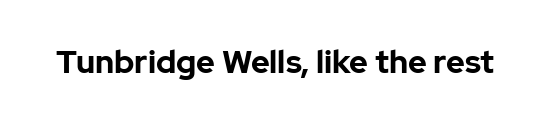
The image shows 32 px bold sans-serif type, upright; set normal letter spacing, not underlined; low stroke contrast and a medium x-height.
